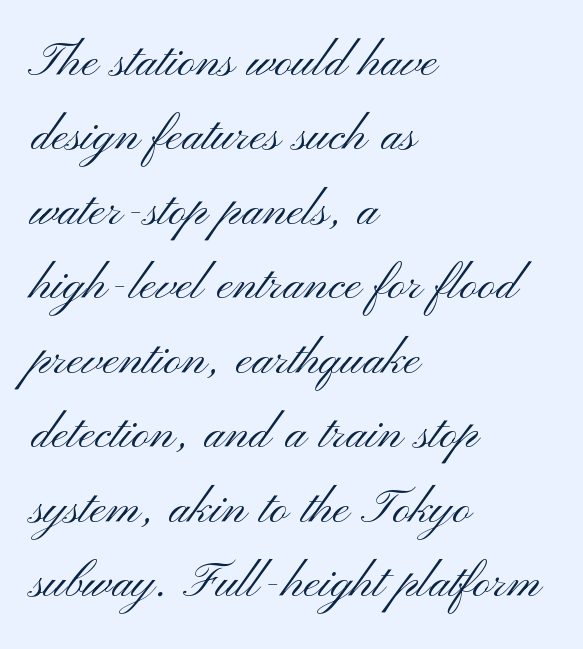
The image shows 61 px light, wide sans-serif type; set left-aligned, line spacing 1.22x, normal letter spacing, not underlined; medium stroke contrast and a small x-height.
